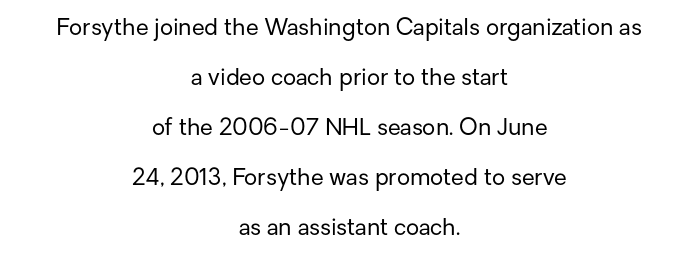
Q: Is the text bold? A: No.
Q: Is the text italic (slanted)? A: No, it is upright.
Q: Is the text underlined? A: No.
Q: How is the paragraph aligned? A: Centered.
Q: Is the spacing between letters normal or unusually wide? A: Normal.
Q: Is the spacing between lines tight, normal or loose? A: Loose.
